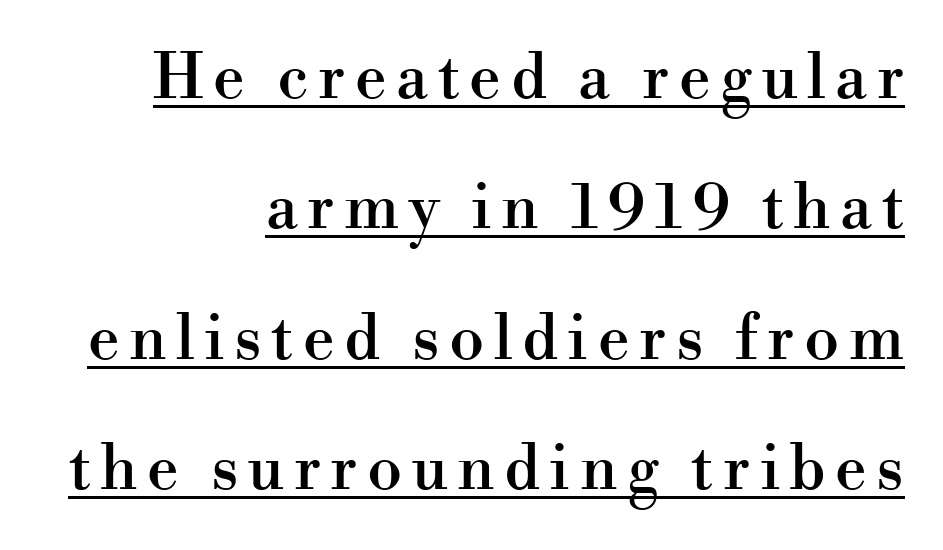
The image shows 63 px serif type, upright; set right-aligned, loose line spacing (2.07x), underlined; high stroke contrast and a small x-height.
